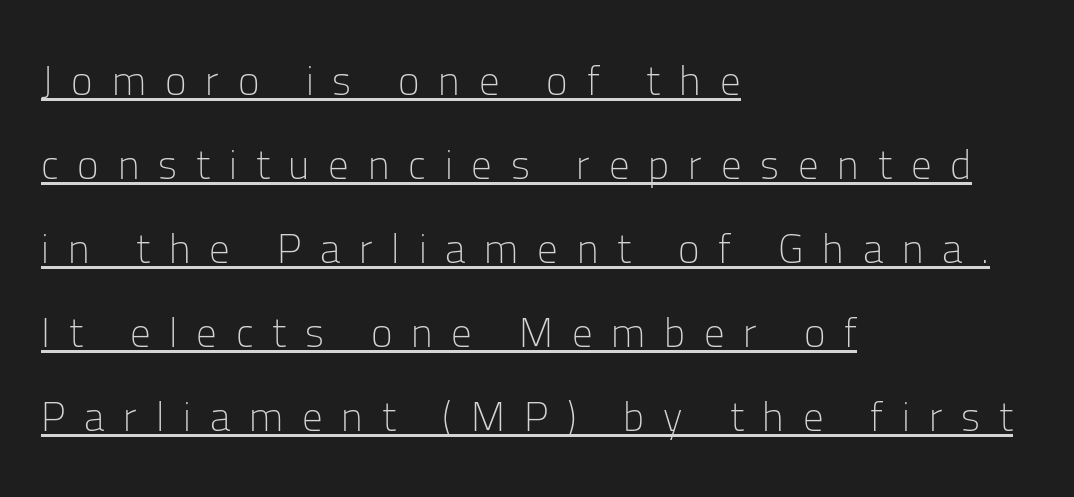
The image shows 41 px light sans-serif type, upright; set left-aligned, loose line spacing (2.05x), unusually wide letter spacing (+0.46 em), underlined; low stroke contrast and a medium x-height.
